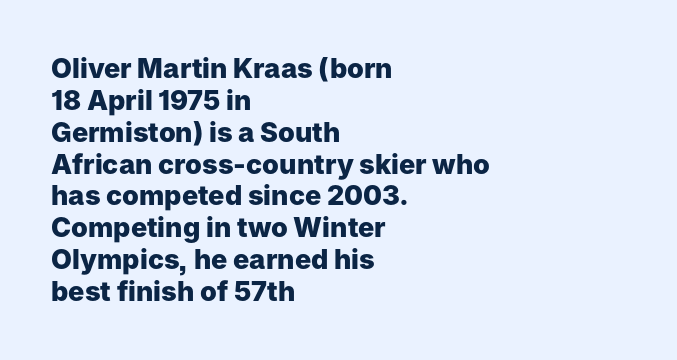
{"italic": "no", "bold": "yes", "underline": "no", "align": "left", "line_spacing_ratio": 1.18, "letter_spacing": "normal", "letter_spacing_em": 0.0, "glyph_px": 27}
